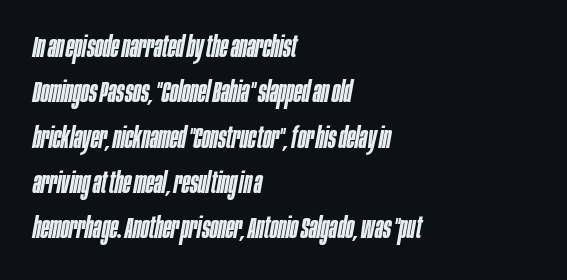
Emphasis-style slanted type is in use. Do the characters align in a grid? No, the font is proportional. How are the letters spaced? Ordinarily, with no added tracking. Notice how the passage keeps a crisp vertical edge on the left only. The space between consecutive lines is moderate.
